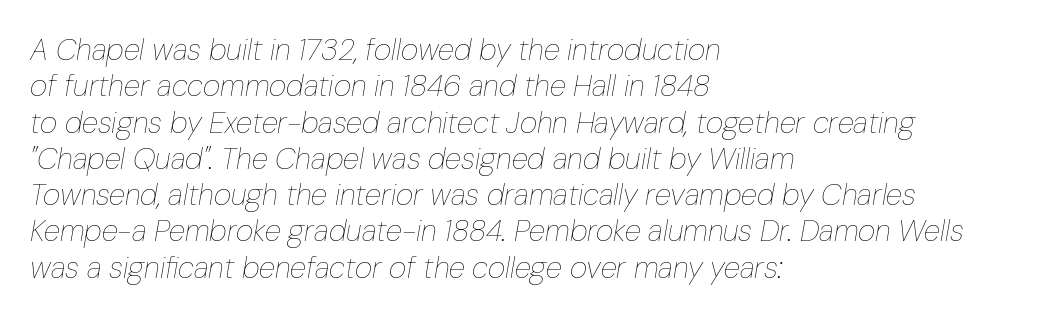
Q: Is the text bold? A: No.
Q: Is the text italic (slanted)? A: Yes, it leans right by about 10 degrees.
Q: Is the text underlined? A: No.
Q: How is the paragraph aligned? A: Left-aligned.
Q: Is the spacing between letters normal or unusually wide? A: Normal.
Q: Width (condensed, normal, or wide)? A: Condensed.
Q: Stroke contrast? A: Low.
Q: x-height? A: Medium.
Q: Monospaced? A: No.
